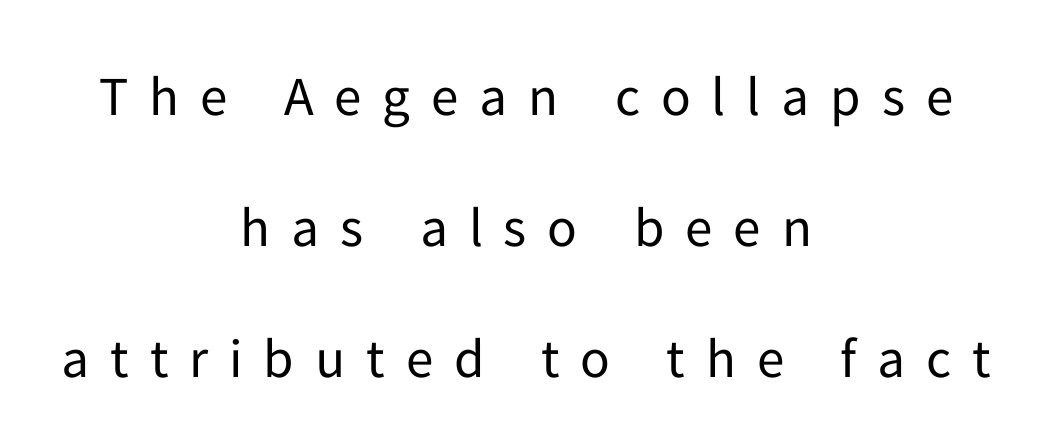
Honestly, the rows look like they've been pulled way apart. These lines have a slow, spaced-out rhythm from letter to letter. Every stem runs plumb, perpendicular to the baseline. The rendering shows plain stroke endings on the letterforms — a sans-serif design. The face used here is proportionally spaced, like ordinary book or web type. The space beneath each line is pristine and unruled.
